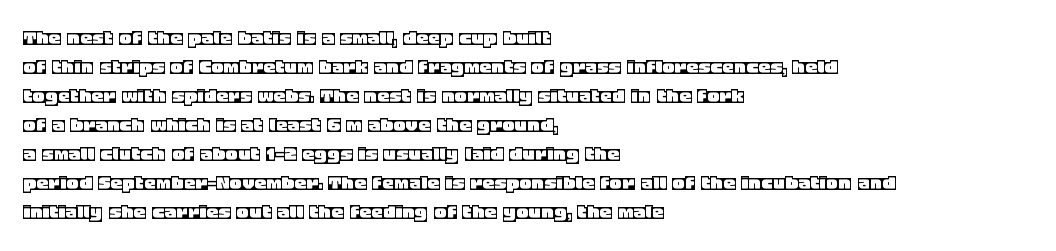
The image shows 24 px text type, upright; set left-aligned, line spacing 1.21x, normal letter spacing, not underlined.
